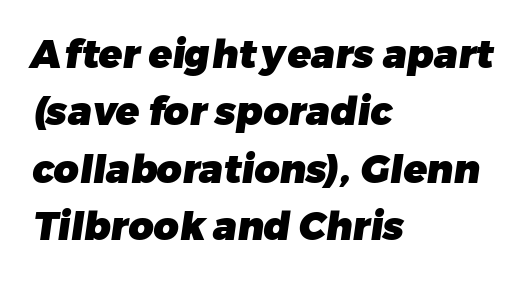
Q: Is the text bold? A: Yes.
Q: Is the typeface a serif or a sans-serif typeface? A: Sans-serif.
Q: Is the text underlined? A: No.
Q: How is the paragraph aligned? A: Left-aligned.
Q: Is the spacing between letters normal or unusually wide? A: Normal.
Q: Is the spacing between lines tight, normal or loose? A: Normal.
Q: Width (condensed, normal, or wide)? A: Normal.
Q: Stroke contrast? A: Low.
Q: x-height? A: Medium.
Q: Monospaced? A: No.
